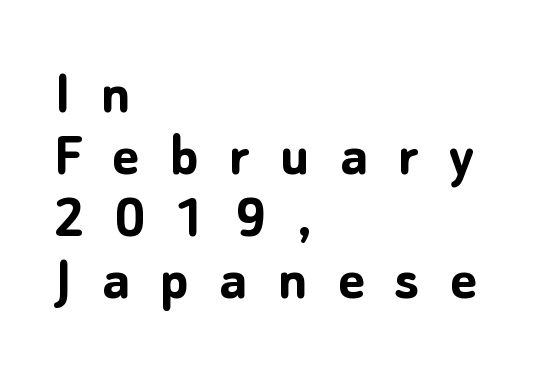
Q: Is the text bold? A: Yes.
Q: Is the text italic (slanted)? A: No, it is upright.
Q: Is the typeface a serif or a sans-serif typeface? A: Sans-serif.
Q: Is the text underlined? A: No.
Q: How is the paragraph aligned? A: Left-aligned.
Q: Is the spacing between letters normal or unusually wide? A: Unusually wide.
Q: Is the spacing between lines tight, normal or loose? A: Tight.
Q: Width (condensed, normal, or wide)? A: Normal.
Q: Stroke contrast? A: Low.
Q: x-height? A: Medium.
Q: Monospaced? A: No.
